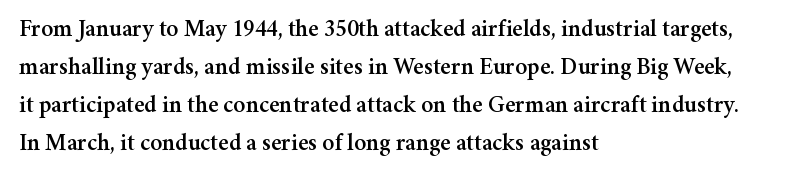
{"italic": "no", "underline": "no", "align": "left", "line_spacing": "normal", "line_spacing_ratio": 1.59, "letter_spacing": "normal", "letter_spacing_em": 0.0, "glyph_px": 24}
